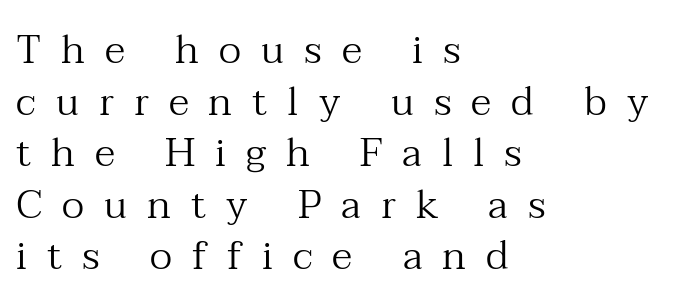
The image shows 40 px regular-weight serif type, upright; set left-aligned, normal line spacing (1.29x), unusually wide letter spacing (+0.5 em), not underlined; medium stroke contrast and a medium x-height.
